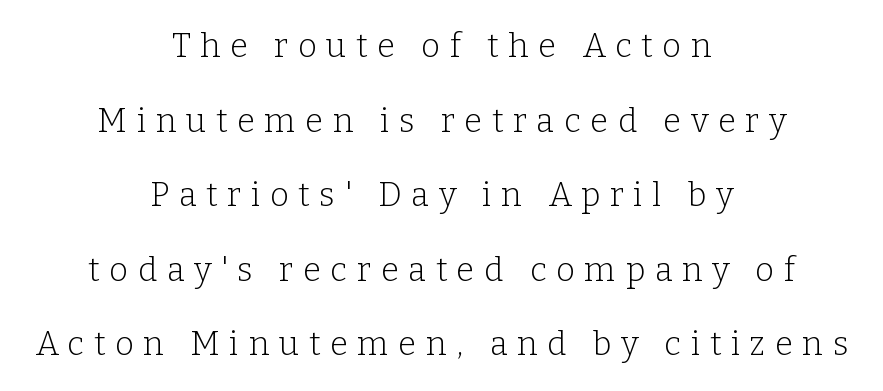
Q: Is the text bold? A: No.
Q: Is the text italic (slanted)? A: No, it is upright.
Q: Is the typeface a serif or a sans-serif typeface? A: Serif.
Q: Is the text underlined? A: No.
Q: How is the paragraph aligned? A: Centered.
Q: Is the spacing between letters normal or unusually wide? A: Unusually wide.
Q: Is the spacing between lines tight, normal or loose? A: Loose.
Q: Width (condensed, normal, or wide)? A: Normal.
Q: Stroke contrast? A: Low.
Q: x-height? A: Medium.
Q: Monospaced? A: No.
